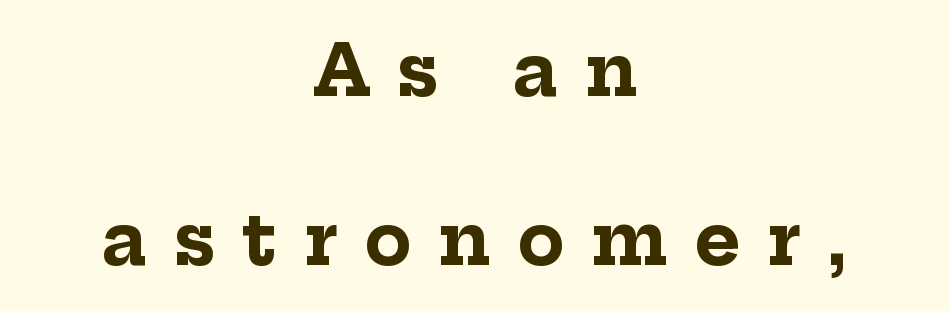
Q: Is the text bold? A: Yes.
Q: Is the text italic (slanted)? A: No, it is upright.
Q: Is the typeface a serif or a sans-serif typeface? A: Serif.
Q: Is the text underlined? A: No.
Q: How is the paragraph aligned? A: Centered.
Q: Is the spacing between letters normal or unusually wide? A: Unusually wide.
Q: Is the spacing between lines tight, normal or loose? A: Loose.
Q: Width (condensed, normal, or wide)? A: Normal.
Q: Stroke contrast? A: Low.
Q: x-height? A: Medium.
Q: Monospaced? A: No.
